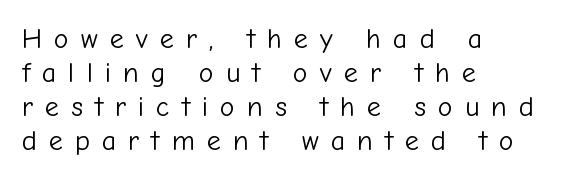
The image shows 28 px light sans-serif type, upright; set left-aligned, line spacing 1.22x, unusually wide letter spacing (+0.43 em), not underlined; low stroke contrast and a medium x-height.
